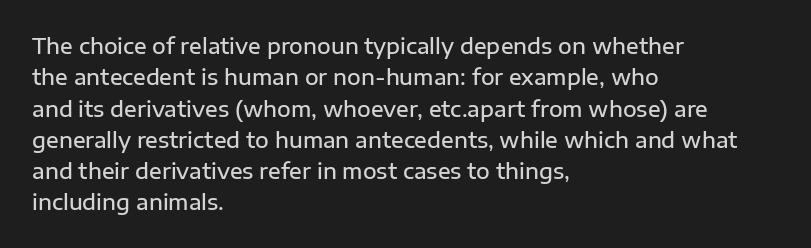
{"italic": "no", "bold": "semi", "underline": "no", "align": "left", "line_spacing": "normal", "line_spacing_ratio": 1.49, "letter_spacing": "normal", "letter_spacing_em": 0.0, "glyph_px": 21}
